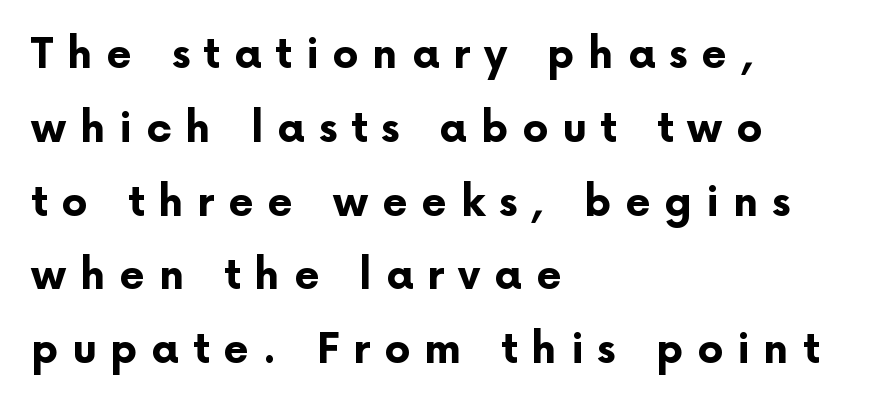
Each letter keeps its own natural width here, so spacing adapts to shape. The words here are not underlined. Set as a true bold cut, around the 700 mark. In terms of letterspacing, this is a distinctly airy, spread setting. Nope, not italic — everything's standing straight.
